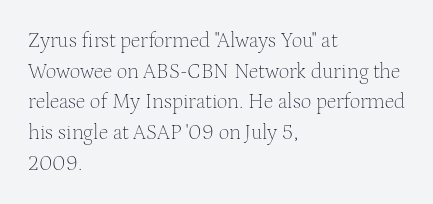
The image shows 21 px text type, upright; set left-aligned, normal line spacing (1.46x), normal letter spacing, not underlined.
